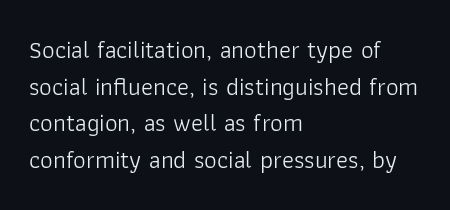
The image shows 25 px text type, upright; set left-aligned, normal line spacing (1.47x), normal letter spacing, not underlined.
